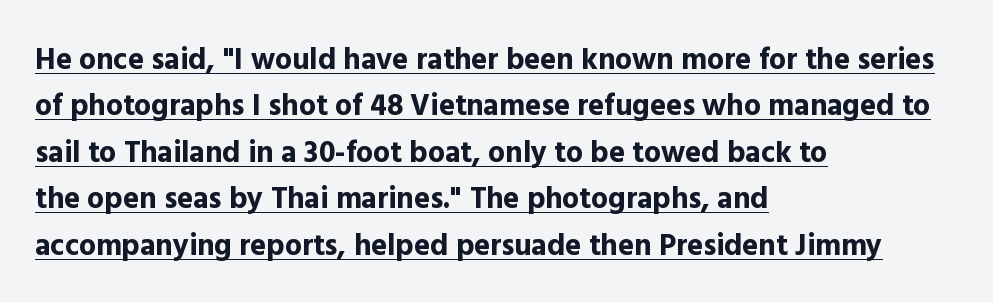
{"serif": "no", "italic": "no", "bold": "yes", "weight": "bold", "width": "normal", "x_height": "medium", "monospaced": "no", "underline": "yes", "align": "left", "line_spacing": "normal", "line_spacing_ratio": 1.55, "letter_spacing": "normal", "letter_spacing_em": 0.0, "glyph_px": 30}
